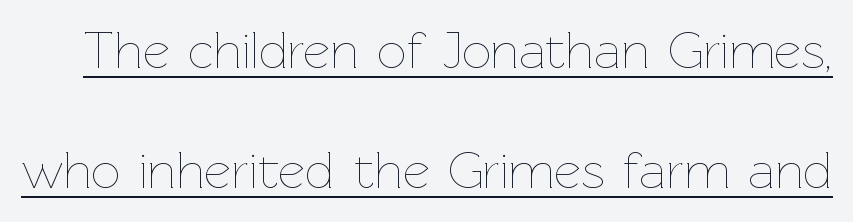
Q: Is the text bold? A: No.
Q: Is the text italic (slanted)? A: No, it is upright.
Q: Is the text underlined? A: Yes.
Q: Is the spacing between letters normal or unusually wide? A: Normal.
Q: Is the spacing between lines tight, normal or loose? A: Loose.
Q: Width (condensed, normal, or wide)? A: Normal.
Q: Stroke contrast? A: Low.
Q: x-height? A: Medium.
Q: Monospaced? A: No.
